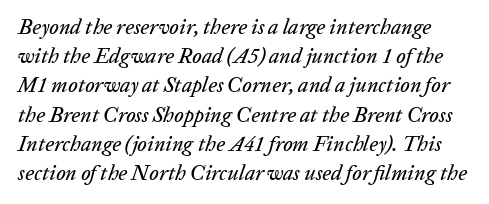
Regular leading. Emphasis-style slanted type is in use. Default kerning and tracking; the words read as compact shapes. Clear beneath every line of the passage.
